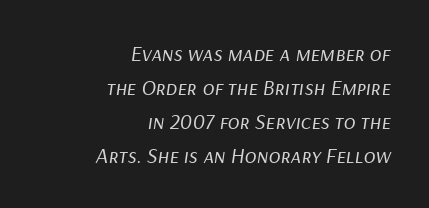
{"italic": "yes", "lean": "right", "slant_degrees": 9, "bold": "no", "underline": "no", "align": "right", "line_spacing": "normal", "line_spacing_ratio": 1.54, "letter_spacing": "normal", "letter_spacing_em": 0.0, "glyph_px": 22}
